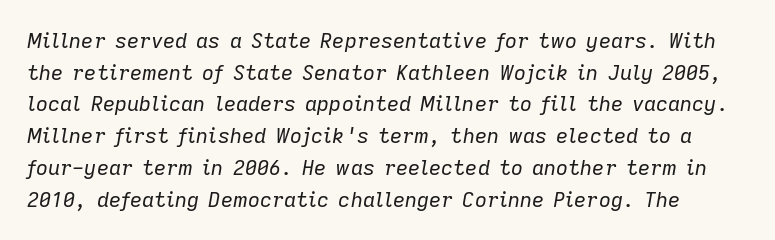
{"italic": "yes", "lean": "right", "slant_degrees": 9, "bold": "no", "underline": "no", "line_spacing": "normal", "line_spacing_ratio": 1.51, "letter_spacing": "normal", "letter_spacing_em": 0.0, "glyph_px": 21}
